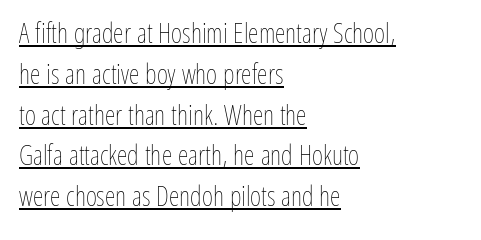
The image shows 27 px text type, upright; set left-aligned, normal line spacing (1.51x), normal letter spacing, underlined.
